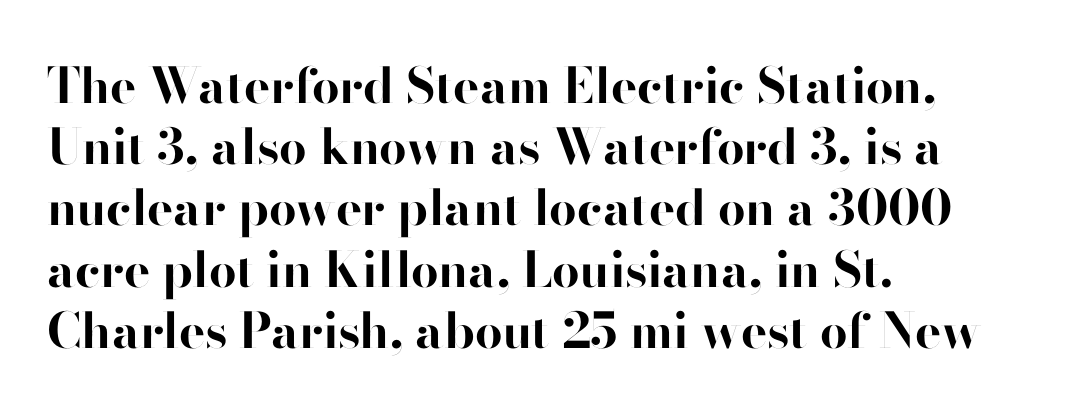
Q: Is the text bold? A: Yes.
Q: Is the text italic (slanted)? A: No, it is upright.
Q: Is the typeface a serif or a sans-serif typeface? A: Sans-serif.
Q: Is the text underlined? A: No.
Q: How is the paragraph aligned? A: Left-aligned.
Q: Is the spacing between letters normal or unusually wide? A: Normal.
Q: Is the spacing between lines tight, normal or loose? A: Normal.
Q: Width (condensed, normal, or wide)? A: Normal.
Q: Stroke contrast? A: High.
Q: x-height? A: Small.
Q: Monospaced? A: No.
